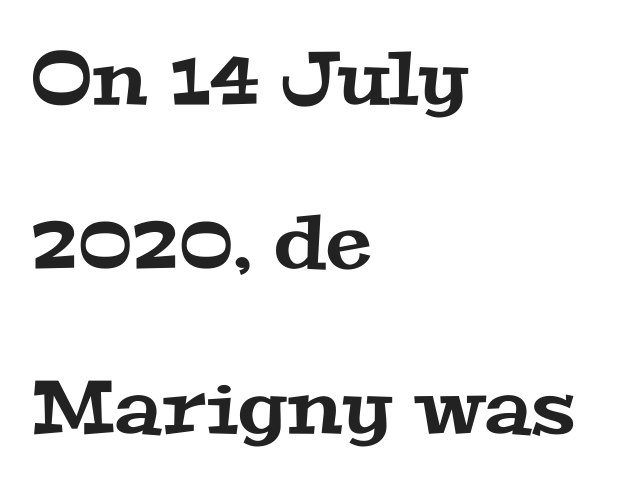
Q: Is the typeface a serif or a sans-serif typeface? A: Serif.
Q: Is the text underlined? A: No.
Q: How is the paragraph aligned? A: Left-aligned.
Q: Is the spacing between letters normal or unusually wide? A: Normal.
Q: Is the spacing between lines tight, normal or loose? A: Loose.
Q: Width (condensed, normal, or wide)? A: Wide.
Q: Stroke contrast? A: Medium.
Q: x-height? A: Medium.
Q: Monospaced? A: No.
